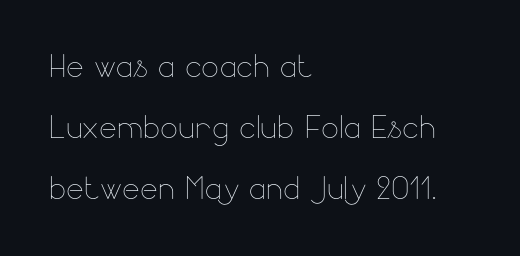
The image shows 42 px thin type, upright; set left-aligned, normal line spacing (1.45x), normal letter spacing, not underlined; low stroke contrast and a small x-height.
